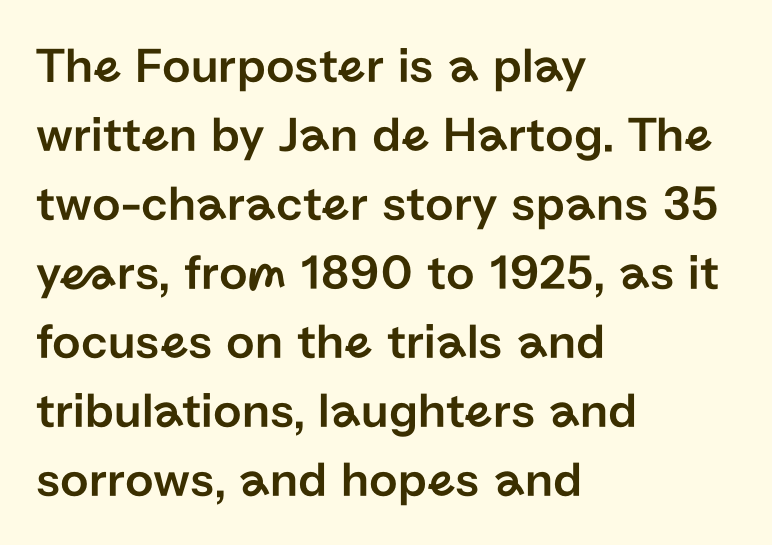
Does the type have serifs? No, each stem ends abruptly. Plain, unruled lines of type. Short and long lines alike share a common starting point at left. This sample keeps an unexceptional amount of space between lines. Tracking value appears to be zero — textbook default spacing.
